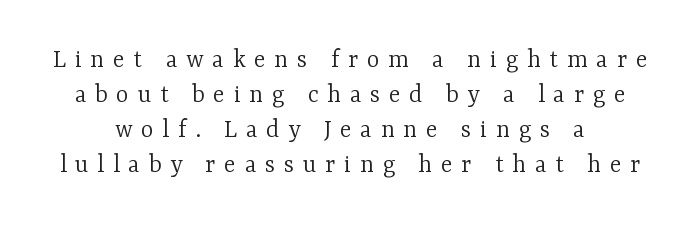
The image shows 27 px text type, upright; set normal line spacing (1.3x), unusually wide letter spacing (+0.32 em), not underlined.
